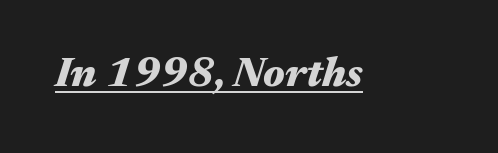
The passage shown is emphatically bold. The passage shown leans; its letterforms are oblique. Nobody touched the tracking dial on this one. These lines are rendered in a variable-pitch font. The rendered words wear a rule along their underside.
